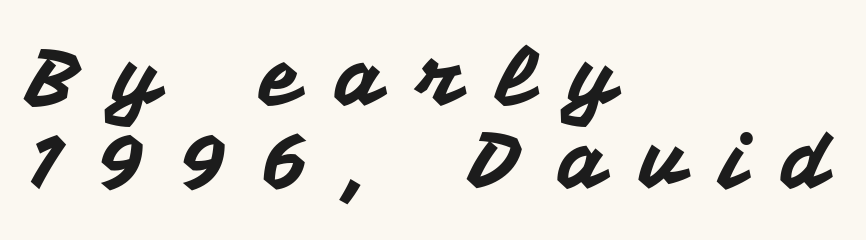
The image shows 78 px sans-serif type; set left-aligned, tight line spacing (1.07x), unusually wide letter spacing (+0.44 em), not underlined; medium stroke contrast and a medium x-height.
